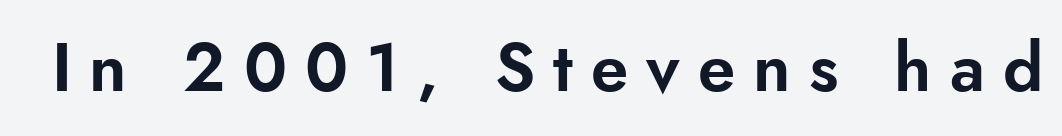
Q: Is the text italic (slanted)? A: No, it is upright.
Q: Is the typeface a serif or a sans-serif typeface? A: Sans-serif.
Q: Is the text underlined? A: No.
Q: Is the spacing between letters normal or unusually wide? A: Unusually wide.
Q: Width (condensed, normal, or wide)? A: Normal.
Q: Stroke contrast? A: Low.
Q: x-height? A: Small.
Q: Monospaced? A: No.
